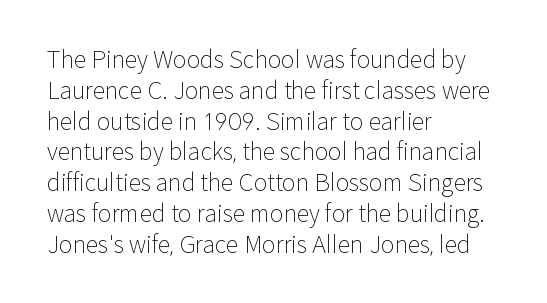
The image shows 23 px text type, upright; set left-aligned, normal line spacing (1.34x), normal letter spacing, not underlined.
